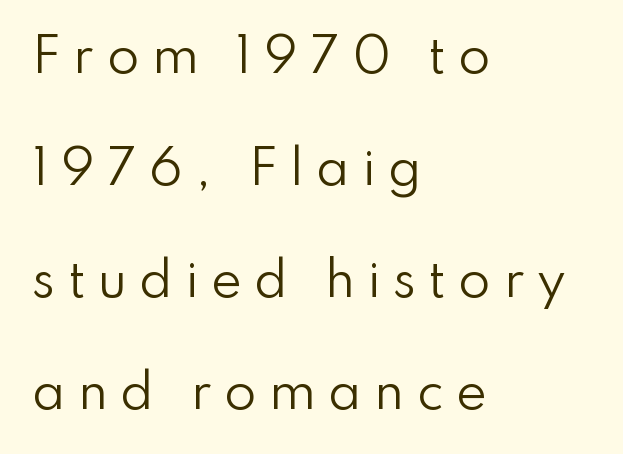
Q: Is the text bold? A: No.
Q: Is the text italic (slanted)? A: No, it is upright.
Q: Is the typeface a serif or a sans-serif typeface? A: Sans-serif.
Q: Is the text underlined? A: No.
Q: How is the paragraph aligned? A: Left-aligned.
Q: Is the spacing between letters normal or unusually wide? A: Unusually wide.
Q: Is the spacing between lines tight, normal or loose? A: Loose.
Q: Width (condensed, normal, or wide)? A: Normal.
Q: Stroke contrast? A: Low.
Q: x-height? A: Small.
Q: Monospaced? A: No.
